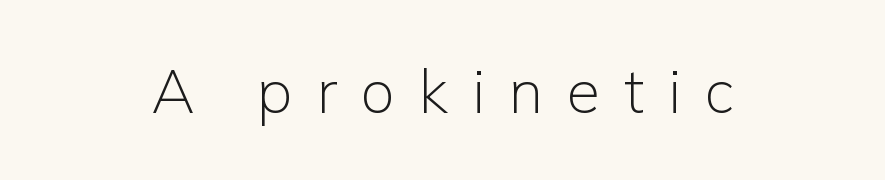
The image shows 61 px light sans-serif type, upright; set centered, unusually wide letter spacing (+0.39 em), not underlined; low stroke contrast and a medium x-height.
